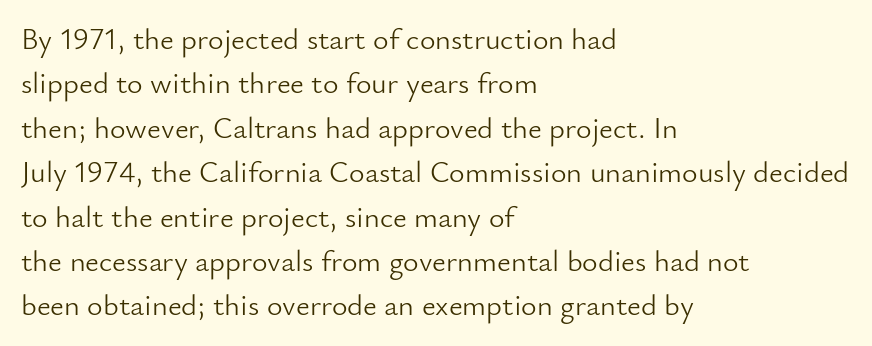
The image shows 30 px light sans-serif type, upright; set left-aligned, normal line spacing (1.48x), normal letter spacing, not underlined; low stroke contrast and a small x-height.
